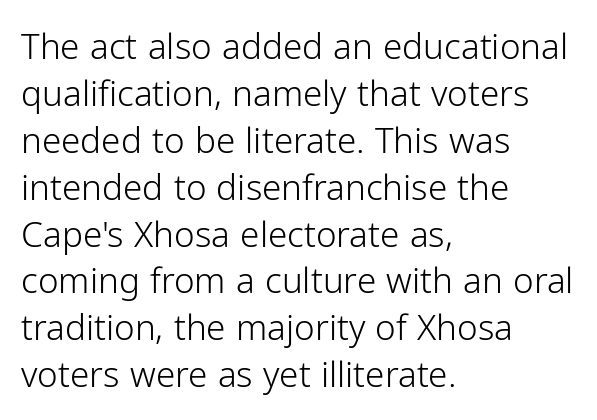
Honestly, the letter spacing is just normal — you wouldn't notice it. These lines are rendered in a variable-pitch font. Counters stay open thanks to moderate or lighter strokes. Plain, unruled lines of type.
